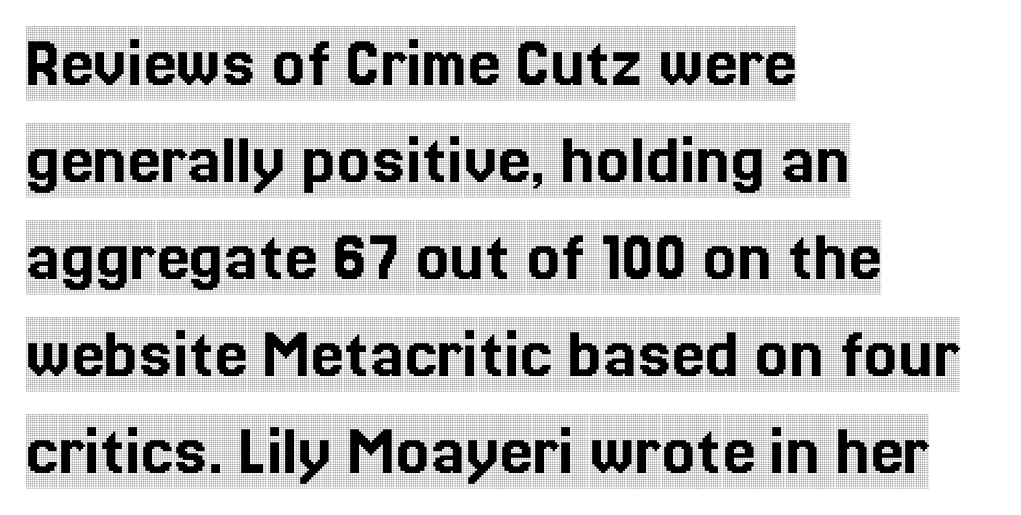
The image shows 74 px condensed serif type, upright; set left-aligned, normal line spacing (1.31x), normal letter spacing, not underlined; a large x-height.
